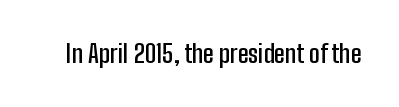
Q: Is the text bold? A: Semi-bold.
Q: Is the text italic (slanted)? A: No, it is upright.
Q: Is the text underlined? A: No.
Q: Is the spacing between letters normal or unusually wide? A: Normal.
